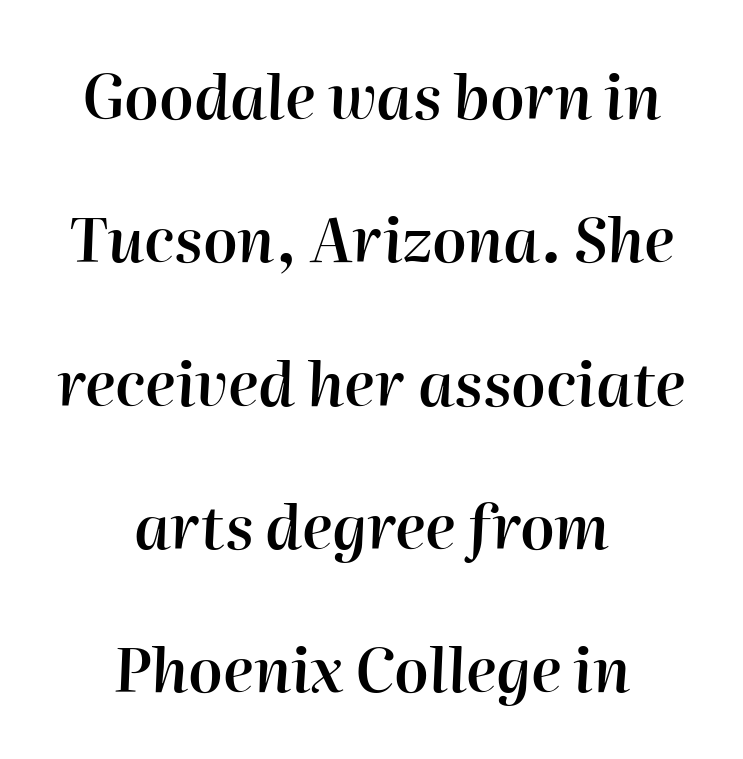
Q: Is the text bold? A: Semi-bold.
Q: Is the text italic (slanted)? A: Yes, it leans right by about 2 degrees.
Q: Is the text underlined? A: No.
Q: How is the paragraph aligned? A: Centered.
Q: Is the spacing between letters normal or unusually wide? A: Normal.
Q: Is the spacing between lines tight, normal or loose? A: Loose.
Q: Width (condensed, normal, or wide)? A: Normal.
Q: Stroke contrast? A: High.
Q: x-height? A: Medium.
Q: Monospaced? A: No.
